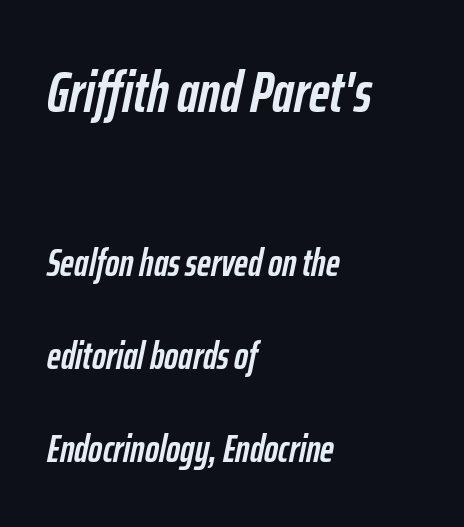
Scale decreases going downward across the two blocks. A typesetter would call this proportional, since set widths differ per character. This rendering leaves character spacing at its baseline value. One glance says open: line gaps are wider than usual.
